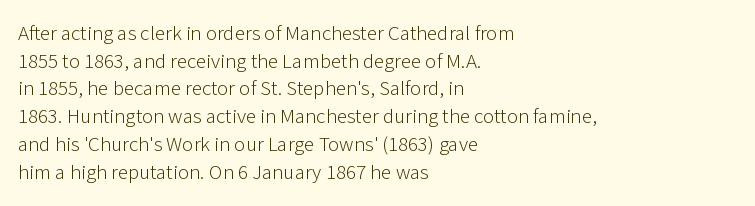
Q: Is the text bold? A: No.
Q: Is the text italic (slanted)? A: No, it is upright.
Q: Is the text underlined? A: No.
Q: How is the paragraph aligned? A: Left-aligned.
Q: Is the spacing between letters normal or unusually wide? A: Normal.
Q: Is the spacing between lines tight, normal or loose? A: Normal.
